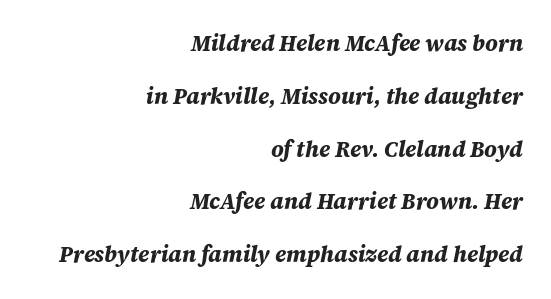
The image shows 22 px bold type, italic (leaning right); set right-aligned, loose line spacing (2.4x), normal letter spacing, not underlined.
